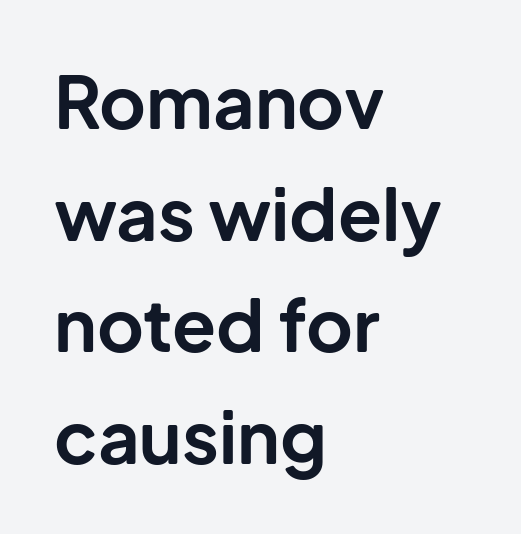
Visually the block forms a straight wall on the left and a jagged coastline on the right. Each row of text sits above clean, open space. Looks like regular typesetting: each glyph gets only the width it needs. The font is running at its bold setting. Short note: letters normally spaced. Is this a sans? Yes — the strokes have no serifs.
